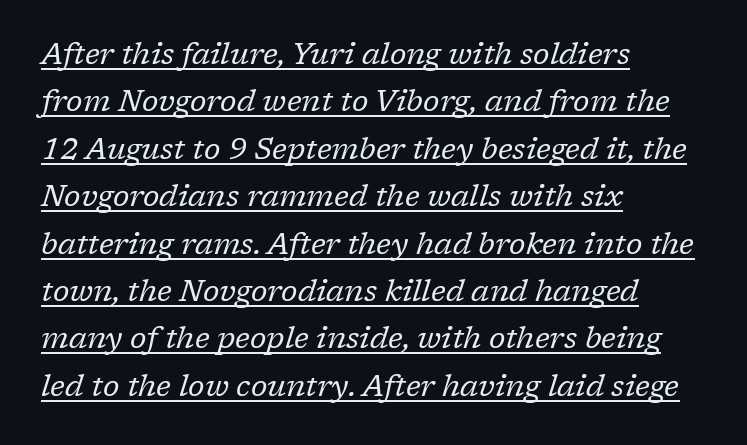
{"serif": "yes", "italic": "yes", "lean": "right", "slant_degrees": 17, "bold": "no", "weight": "regular", "width": "normal", "stroke_contrast": "low", "x_height": "medium", "monospaced": "no", "underline": "yes", "align": "left", "line_spacing": "normal", "line_spacing_ratio": 1.58, "letter_spacing": "normal", "letter_spacing_em": 0.0, "glyph_px": 30}
